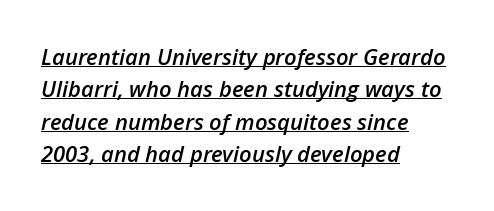
Q: Is the text bold? A: Semi-bold.
Q: Is the text italic (slanted)? A: Yes, it leans right by about 12 degrees.
Q: Is the text underlined? A: Yes.
Q: How is the paragraph aligned? A: Left-aligned.
Q: Is the spacing between letters normal or unusually wide? A: Normal.
Q: Is the spacing between lines tight, normal or loose? A: Normal.
